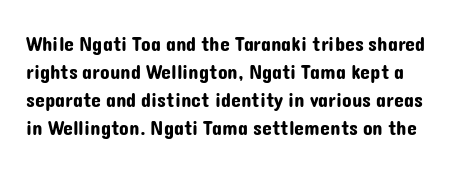
{"italic": "no", "underline": "no", "line_spacing": "normal", "line_spacing_ratio": 1.4, "letter_spacing": "normal", "letter_spacing_em": 0.0, "glyph_px": 20}
